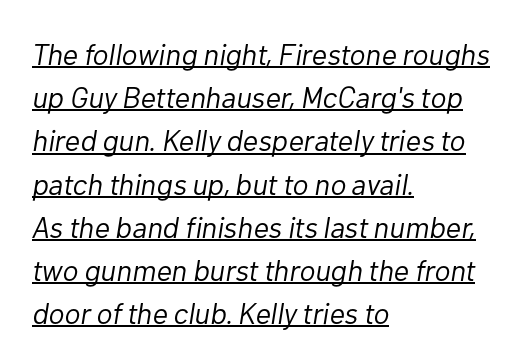
Default kerning and tracking; the words read as compact shapes. Would a proofreader flag this as italicized? Yes. A rule runs beneath these lines of type. The ragged edge is on the right, which tells us the setting is flush left.
